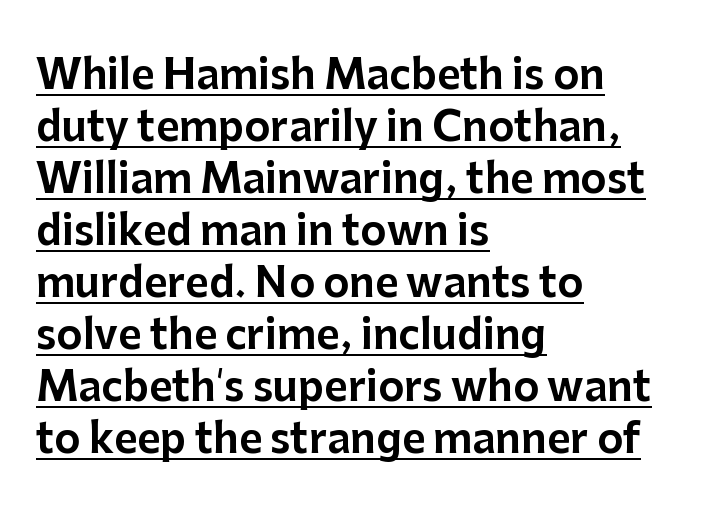
{"serif": "no", "italic": "no", "width": "normal", "stroke_contrast": "low", "x_height": "medium", "monospaced": "no", "underline": "yes", "align": "left", "line_spacing": "normal", "line_spacing_ratio": 1.3, "letter_spacing": "normal", "letter_spacing_em": 0.0, "glyph_px": 40}
